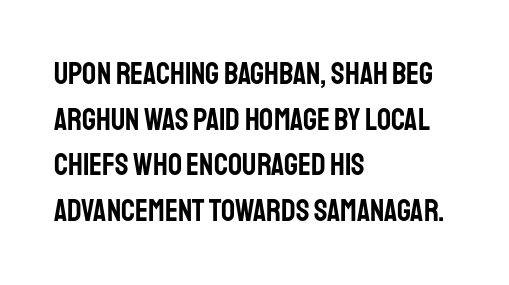
Q: Is the text italic (slanted)? A: No, it is upright.
Q: Is the typeface a serif or a sans-serif typeface? A: Sans-serif.
Q: Is the text underlined? A: No.
Q: How is the paragraph aligned? A: Left-aligned.
Q: Is the spacing between letters normal or unusually wide? A: Normal.
Q: Is the spacing between lines tight, normal or loose? A: Normal.
Q: Width (condensed, normal, or wide)? A: Condensed.
Q: Stroke contrast? A: Low.
Q: x-height? A: Large.
Q: Monospaced? A: No.
